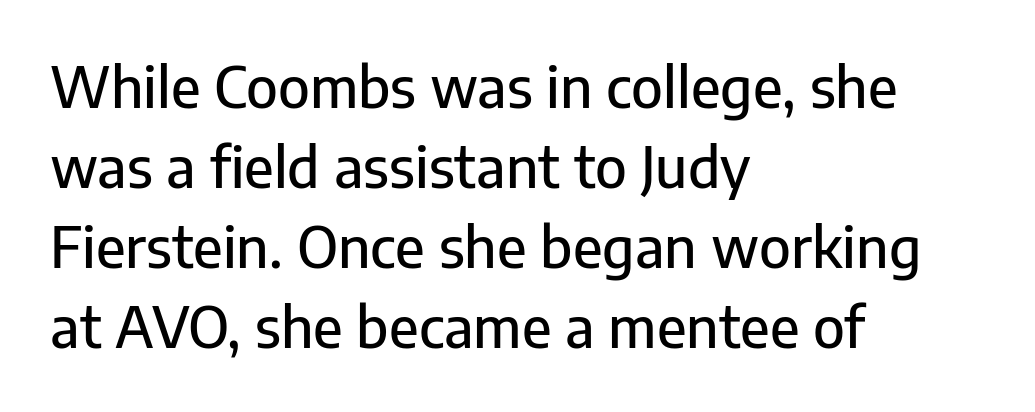
Type without underlining. Short note: letters normally spaced. The block of text has a typical density, with ordinary space between rows. This sample has the flowing, uneven cadence of proportional lettering.
